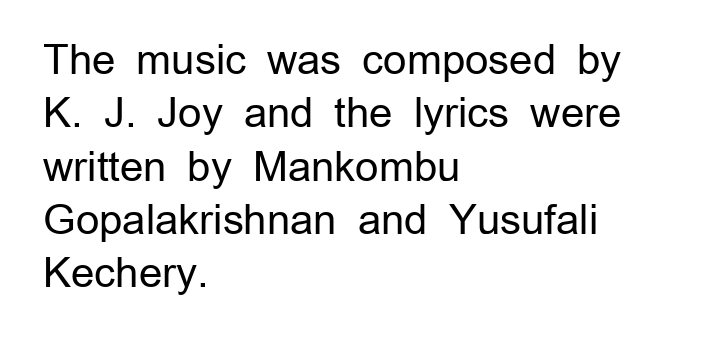
The image shows 41 px regular-weight sans-serif type, upright; set left-aligned, normal line spacing (1.3x), normal letter spacing, not underlined; low stroke contrast and a medium x-height.
